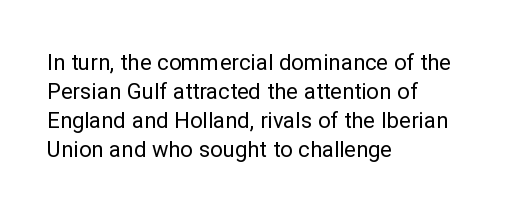
Q: Is the text bold? A: No.
Q: Is the text italic (slanted)? A: No, it is upright.
Q: Is the text underlined? A: No.
Q: How is the paragraph aligned? A: Left-aligned.
Q: Is the spacing between letters normal or unusually wide? A: Normal.
Q: Is the spacing between lines tight, normal or loose? A: Normal.
